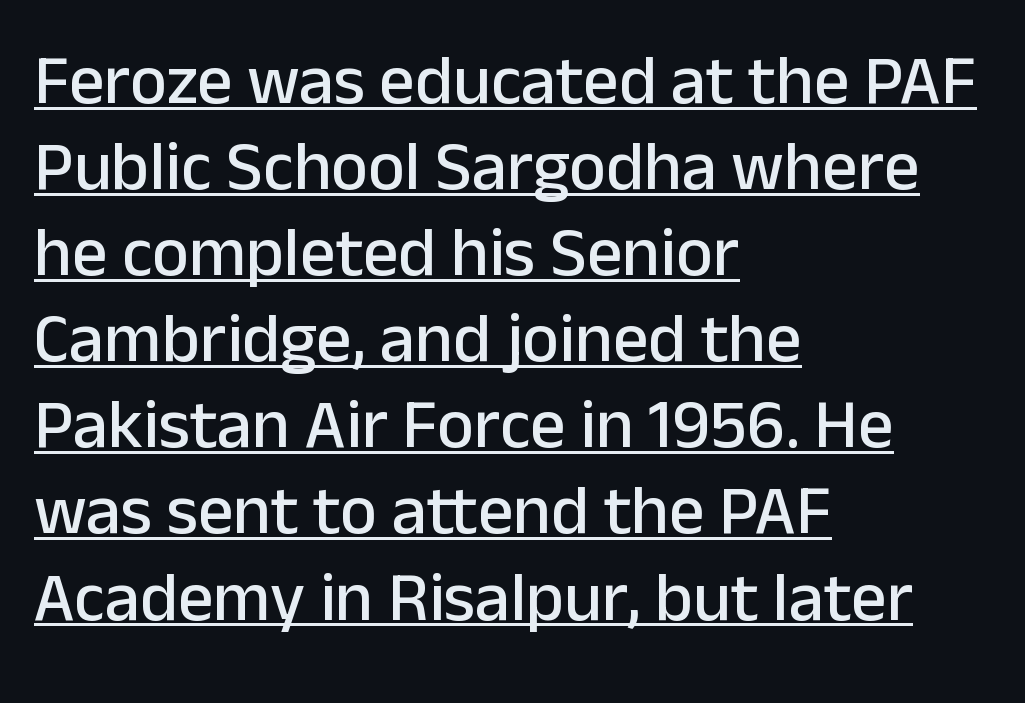
Character widths vary here, with narrow letters taking less room than wide ones. Glance below the letters and you will spot a drawn line. The axis of the letterforms is exactly vertical. Look at the bottom of the vertical strokes: they stop flat, with no serifs.
